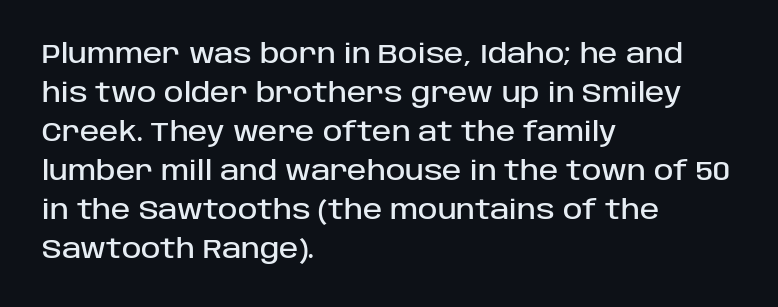
The compositor pushed each line to the left boundary. Every stem runs plumb, perpendicular to the baseline. This sample keeps an unexceptional amount of space between lines. Here the glyphs are tracked normally, forming tight word shapes. Descender tails drop into unmarked territory.
